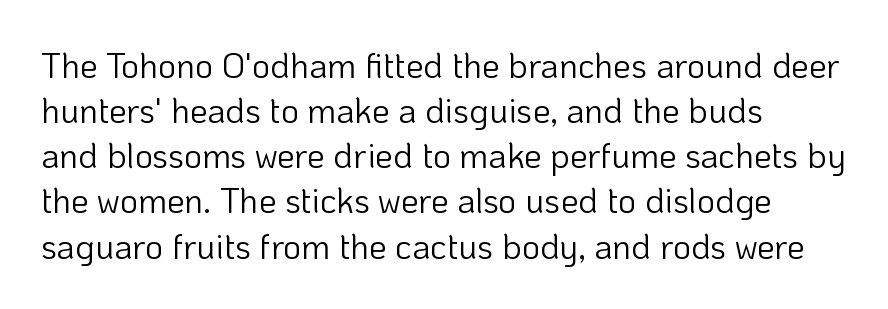
The passage shown is not underscored anywhere. Students, observe: this is what conventionally led text looks like. Each letter keeps its own natural width here, so spacing adapts to shape. Are there feet on the stems? There aren't — it's a sans. These glyphs show unthickened strokes, regular width or finer. How are the letters spaced? Ordinarily, with no added tracking.
